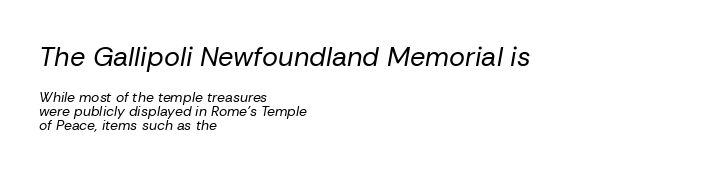
{"italic": "yes", "lean": "right", "slant_degrees": 10, "bold": "no", "underline": "no", "align": "left", "line_spacing": "tight", "line_spacing_ratio": 1.01, "letter_spacing": "normal", "letter_spacing_em": 0.0, "larger_block": "first", "size_ratio": 1.93, "glyph_px": 27}
